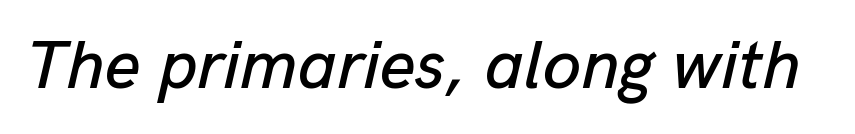
The image shows 69 px text type, italic (leaning right); set normal letter spacing, not underlined; low stroke contrast and a medium x-height.
